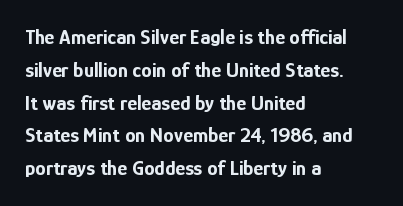
The image shows 21 px bold type, upright; set left-aligned, normal line spacing (1.56x), normal letter spacing, not underlined.
